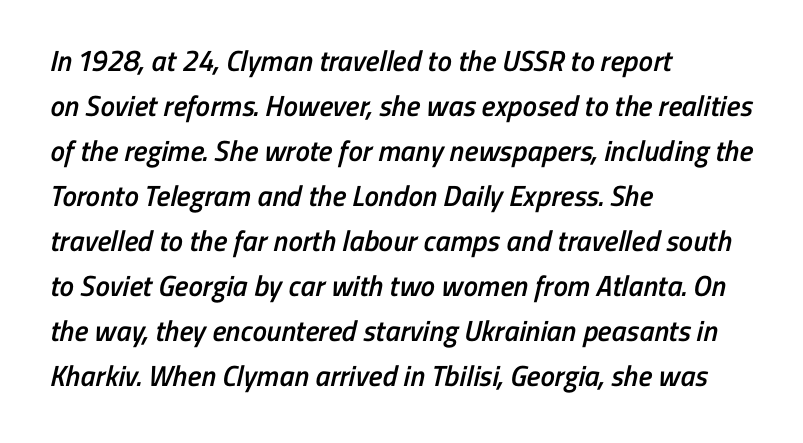
The image shows 29 px semibold, condensed sans-serif type; set left-aligned, normal line spacing (1.55x), normal letter spacing, not underlined; low stroke contrast and a medium x-height.
